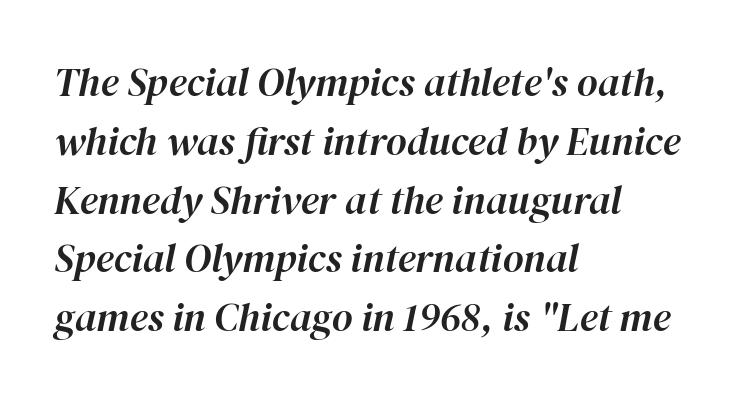
The image shows 40 px text type, italic (leaning right); set left-aligned, normal line spacing (1.47x), normal letter spacing, not underlined; high stroke contrast and a medium x-height.
